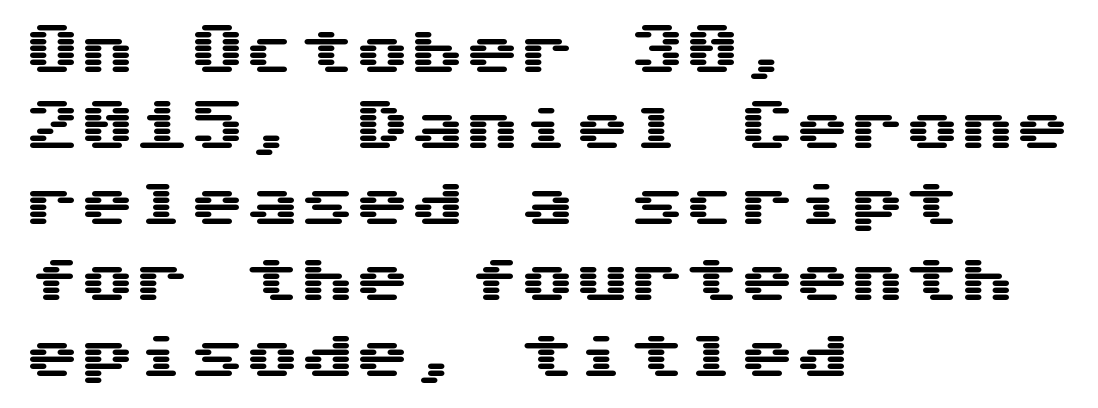
{"serif": "no", "italic": "no", "width": "wide", "stroke_contrast": "medium", "x_height": "medium", "monospaced": "yes", "underline": "no", "align": "left", "line_spacing": "normal", "line_spacing_ratio": 1.38, "letter_spacing": "normal", "letter_spacing_em": 0.0, "glyph_px": 55}
